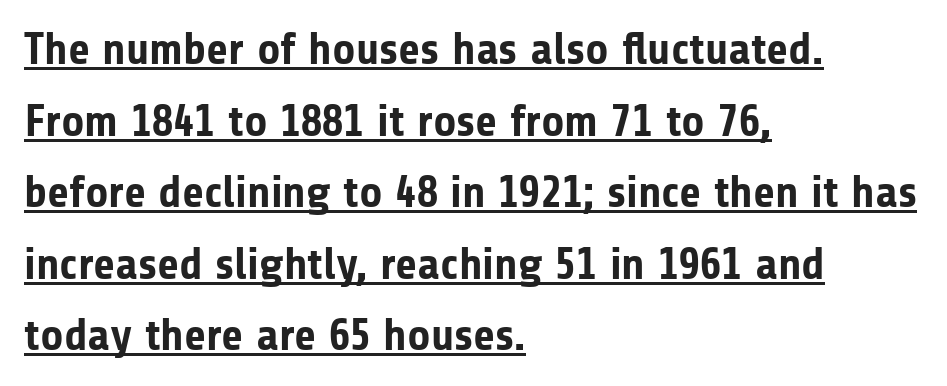
What decoration does the sample have? An underline. Proportional: the letters do not fall into vertical columns. The face used here is a sans, in the tradition of grotesques and geometrics. Does the leading feel generous? No, just average. Teacher's note: observe the even left margin — that is flush-left alignment.
